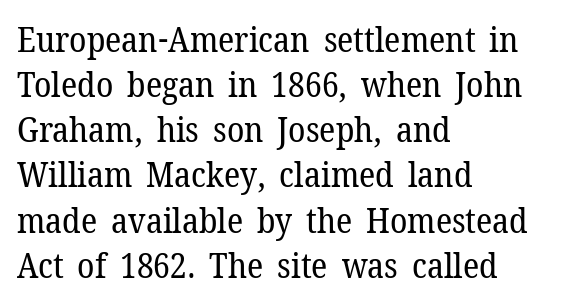
Q: Is the text bold? A: No.
Q: Is the text italic (slanted)? A: No, it is upright.
Q: Is the typeface a serif or a sans-serif typeface? A: Serif.
Q: Is the text underlined? A: No.
Q: How is the paragraph aligned? A: Left-aligned.
Q: Is the spacing between letters normal or unusually wide? A: Normal.
Q: Is the spacing between lines tight, normal or loose? A: Normal.
Q: Width (condensed, normal, or wide)? A: Normal.
Q: Stroke contrast? A: Low.
Q: x-height? A: Medium.
Q: Monospaced? A: No.
